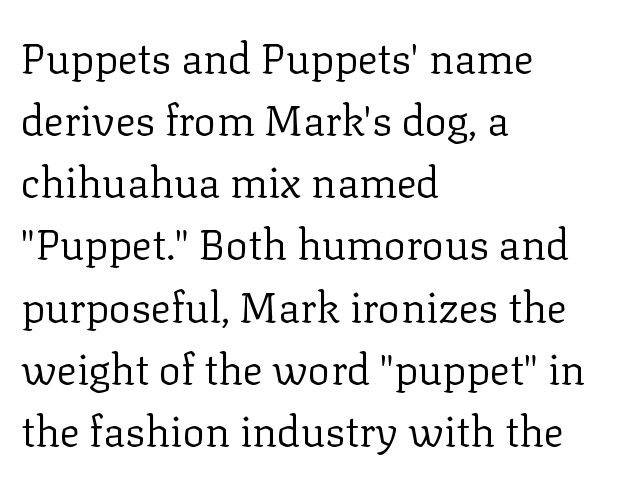
The image shows 42 px regular-weight serif type, upright; set left-aligned, normal line spacing (1.48x), normal letter spacing, not underlined; low stroke contrast and a medium x-height.
